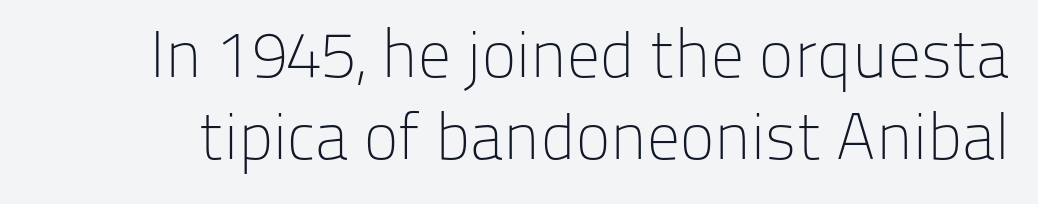
The image shows 65 px light sans-serif type, upright; set normal line spacing (1.26x), normal letter spacing, not underlined; low stroke contrast and a medium x-height.
